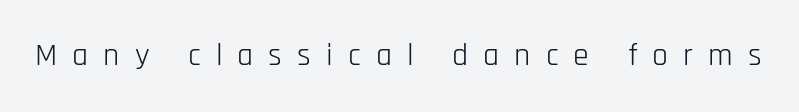
{"serif": "no", "italic": "no", "bold": "no", "weight": "light", "width": "condensed", "stroke_contrast": "low", "x_height": "large", "monospaced": "no", "underline": "no", "letter_spacing": "wide", "letter_spacing_em": 0.47, "glyph_px": 32}
